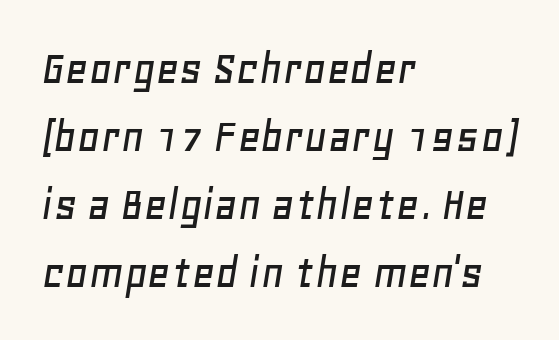
Q: Is the text italic (slanted)? A: Yes, it leans right by about 11 degrees.
Q: Is the text underlined? A: No.
Q: How is the paragraph aligned? A: Left-aligned.
Q: Is the spacing between letters normal or unusually wide? A: Normal.
Q: Is the spacing between lines tight, normal or loose? A: Normal.
Q: Width (condensed, normal, or wide)? A: Normal.
Q: Stroke contrast? A: Low.
Q: x-height? A: Large.
Q: Monospaced? A: No.
